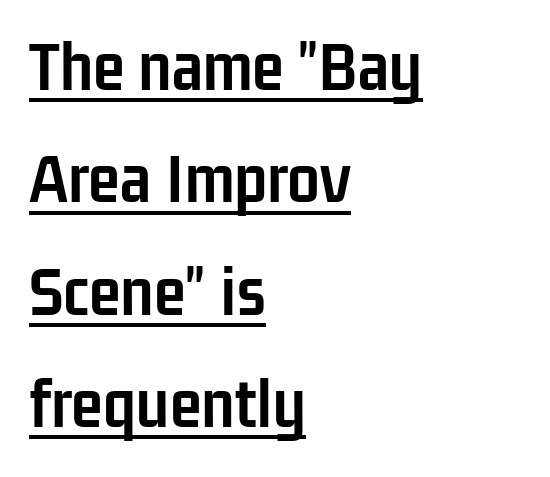
Q: Is the text bold? A: Yes.
Q: Is the text italic (slanted)? A: No, it is upright.
Q: Is the typeface a serif or a sans-serif typeface? A: Sans-serif.
Q: Is the text underlined? A: Yes.
Q: How is the paragraph aligned? A: Left-aligned.
Q: Is the spacing between letters normal or unusually wide? A: Normal.
Q: Is the spacing between lines tight, normal or loose? A: Normal.
Q: Width (condensed, normal, or wide)? A: Condensed.
Q: Stroke contrast? A: Low.
Q: x-height? A: Medium.
Q: Monospaced? A: No.
